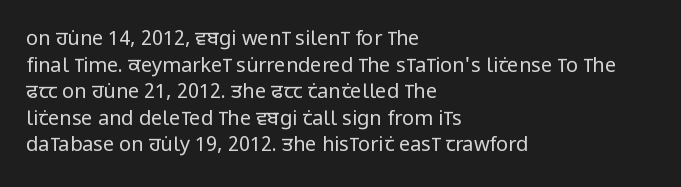
Q: Is the text bold? A: No.
Q: Is the text italic (slanted)? A: No, it is upright.
Q: Is the text underlined? A: No.
Q: How is the paragraph aligned? A: Left-aligned.
Q: Is the spacing between letters normal or unusually wide? A: Normal.
Q: Is the spacing between lines tight, normal or loose? A: Normal.
